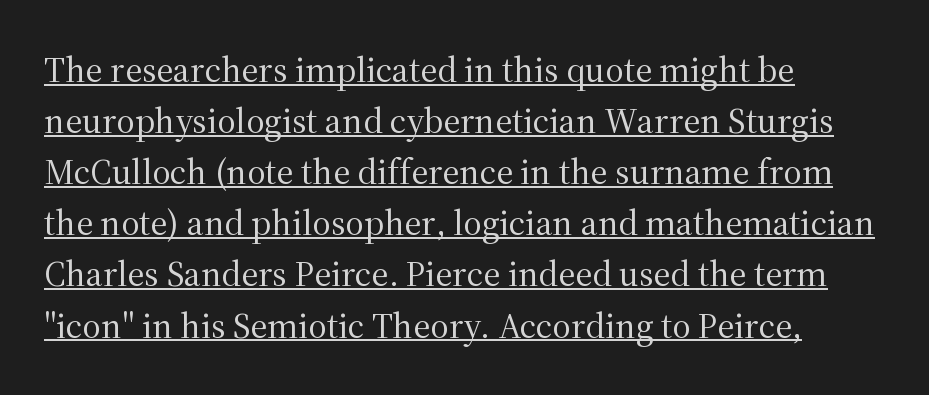
The image shows 36 px regular-weight serif type, upright; set left-aligned, normal line spacing (1.42x), normal letter spacing, underlined; medium stroke contrast and a medium x-height.
